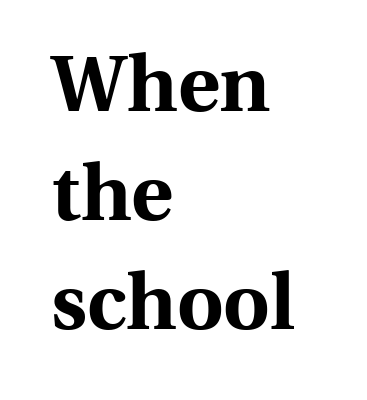
The image shows 80 px bold serif type, upright; set left-aligned, normal line spacing (1.36x), normal letter spacing, not underlined; a medium x-height.
